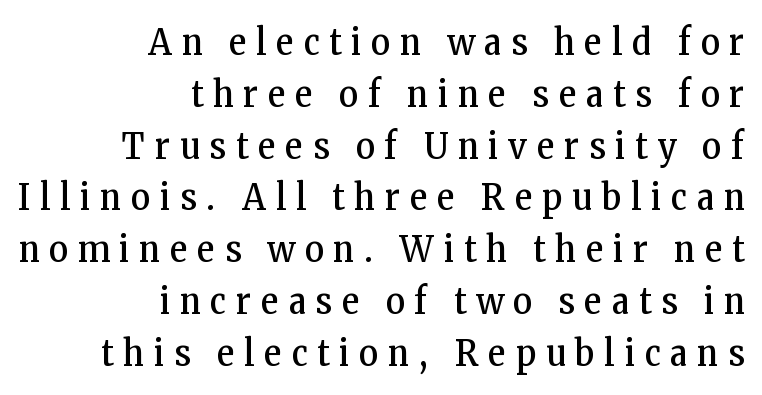
{"serif": "yes", "italic": "no", "bold": "no", "weight": "regular", "width": "condensed", "stroke_contrast": "low", "x_height": "medium", "monospaced": "no", "underline": "no", "align": "right", "line_spacing": "normal", "line_spacing_ratio": 1.4, "letter_spacing": "wide", "letter_spacing_em": 0.27, "glyph_px": 37}
